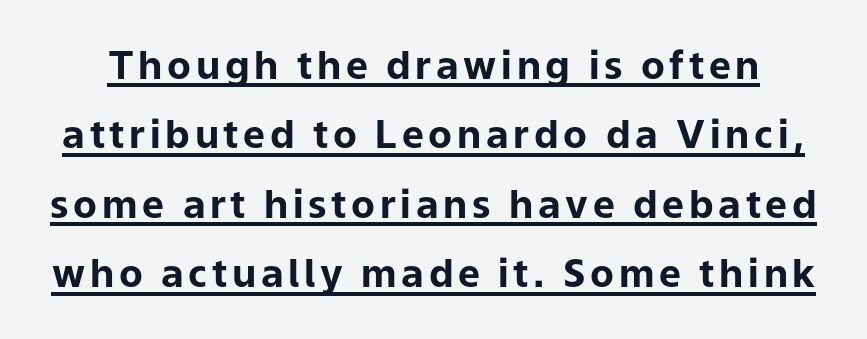
Q: Is the text bold? A: Yes.
Q: Is the text italic (slanted)? A: No, it is upright.
Q: Is the typeface a serif or a sans-serif typeface? A: Sans-serif.
Q: Is the text underlined? A: Yes.
Q: Width (condensed, normal, or wide)? A: Normal.
Q: Stroke contrast? A: Low.
Q: x-height? A: Medium.
Q: Monospaced? A: No.
